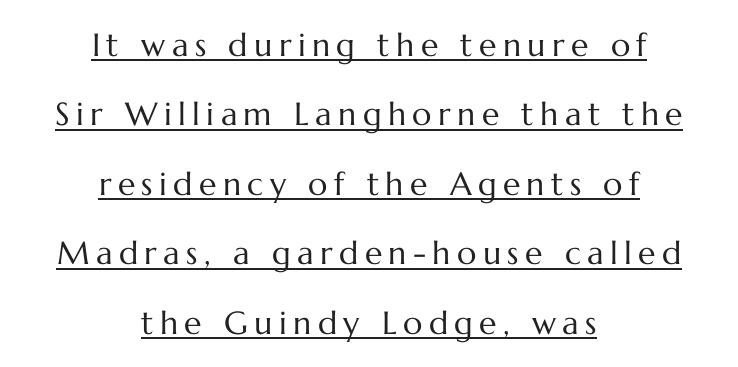
{"italic": "no", "bold": "no", "weight": "regular", "width": "normal", "stroke_contrast": "medium", "x_height": "medium", "monospaced": "no", "underline": "yes", "align": "center", "line_spacing": "loose", "line_spacing_ratio": 2.17, "letter_spacing": "wide", "letter_spacing_em": 0.2, "glyph_px": 32}
